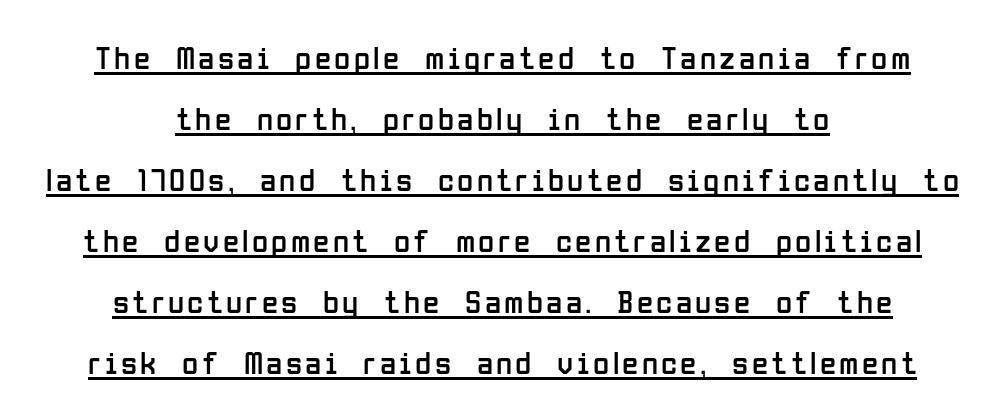
The text block is weighted toward neither margin, spreading evenly from the middle. Typographically, this falls in the sans-serif category. Style check: upright. These lines are rendered in a variable-pitch font. Check the space under the baseline: a stroke is drawn there.
